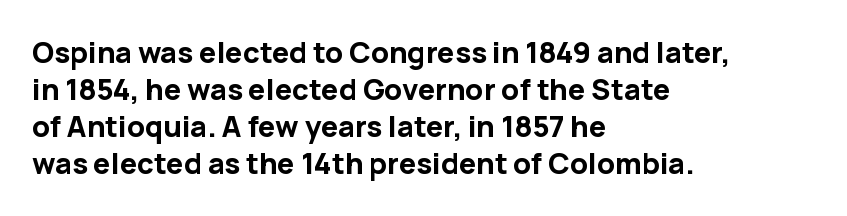
{"serif": "no", "italic": "no", "bold": "yes", "weight": "bold", "width": "normal", "stroke_contrast": "low", "x_height": "medium", "monospaced": "no", "underline": "no", "align": "left", "line_spacing": "normal", "line_spacing_ratio": 1.28, "letter_spacing": "normal", "letter_spacing_em": 0.0, "glyph_px": 29}
